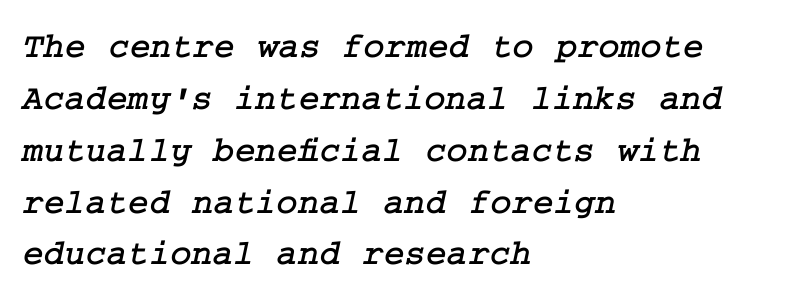
Q: Is the typeface a serif or a sans-serif typeface? A: Serif.
Q: Is the text underlined? A: No.
Q: How is the paragraph aligned? A: Left-aligned.
Q: Is the spacing between letters normal or unusually wide? A: Normal.
Q: Is the spacing between lines tight, normal or loose? A: Normal.
Q: Width (condensed, normal, or wide)? A: Normal.
Q: Stroke contrast? A: Low.
Q: x-height? A: Medium.
